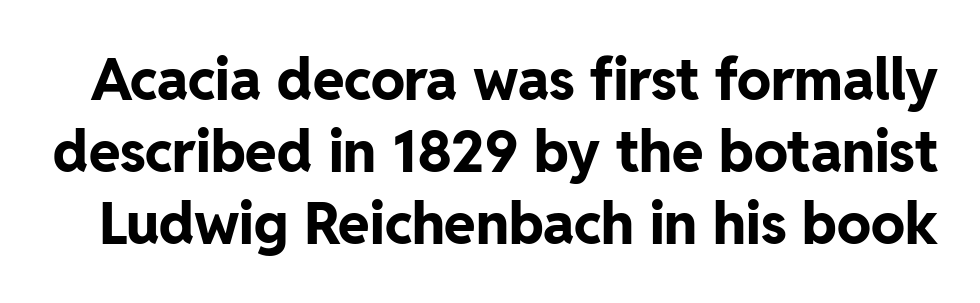
This rendering leaves character spacing at its baseline value. Character widths vary here, with narrow letters taking less room than wide ones. Glance below the letters and you will spot only blank space. Unlike a traditional serif, this face leaves its strokes unadorned. Is there much room between lines? A standard amount, neither cramped nor airy.
